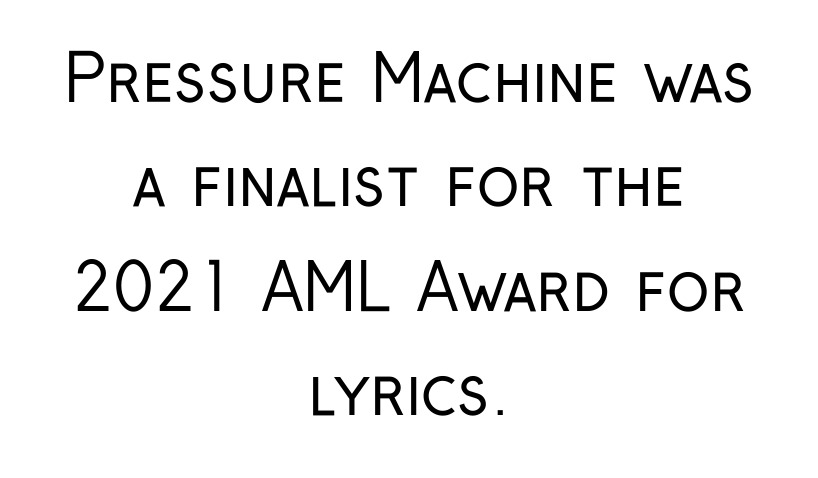
{"serif": "no", "italic": "no", "bold": "no", "weight": "regular", "width": "condensed", "stroke_contrast": "low", "x_height": "medium", "monospaced": "no", "underline": "no", "align": "center", "line_spacing": "normal", "line_spacing_ratio": 1.63, "letter_spacing": "normal", "letter_spacing_em": 0.0, "glyph_px": 64}
